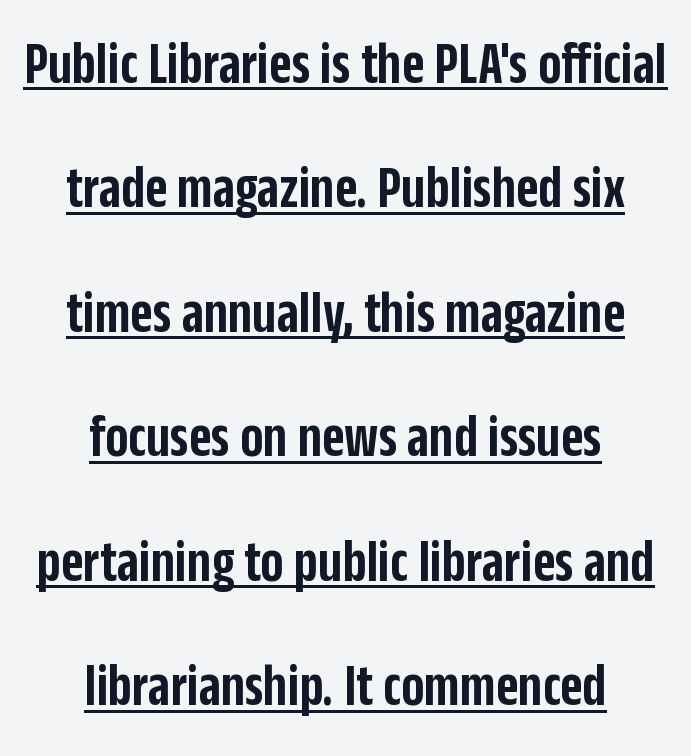
Q: Is the text bold? A: Semi-bold.
Q: Is the text italic (slanted)? A: No, it is upright.
Q: Is the typeface a serif or a sans-serif typeface? A: Sans-serif.
Q: Is the text underlined? A: Yes.
Q: How is the paragraph aligned? A: Centered.
Q: Is the spacing between letters normal or unusually wide? A: Normal.
Q: Is the spacing between lines tight, normal or loose? A: Loose.
Q: Width (condensed, normal, or wide)? A: Condensed.
Q: Stroke contrast? A: Low.
Q: x-height? A: Large.
Q: Monospaced? A: No.
